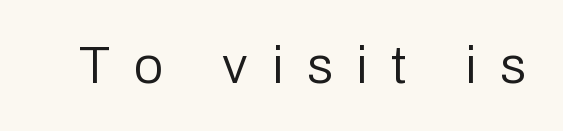
Q: Is the text bold? A: No.
Q: Is the text italic (slanted)? A: No, it is upright.
Q: Is the typeface a serif or a sans-serif typeface? A: Sans-serif.
Q: Is the text underlined? A: No.
Q: Is the spacing between letters normal or unusually wide? A: Unusually wide.
Q: Width (condensed, normal, or wide)? A: Normal.
Q: Stroke contrast? A: Low.
Q: x-height? A: Medium.
Q: Monospaced? A: No.
